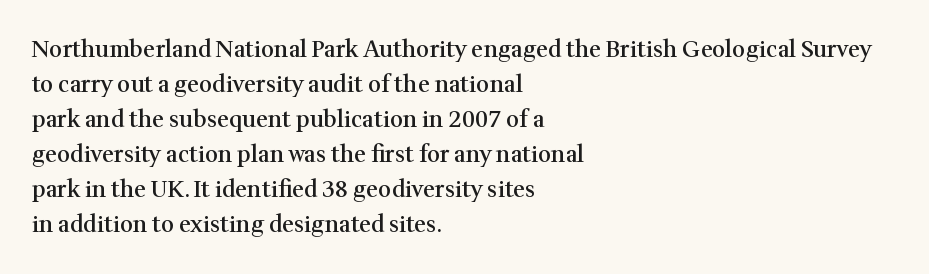
Teacher's note: observe the even left margin — that is flush-left alignment. The letters stand upright; this is a roman face. The string is rendered with underlining switched off. A somewhat darkened texture: the type is semibold rather than bold.
